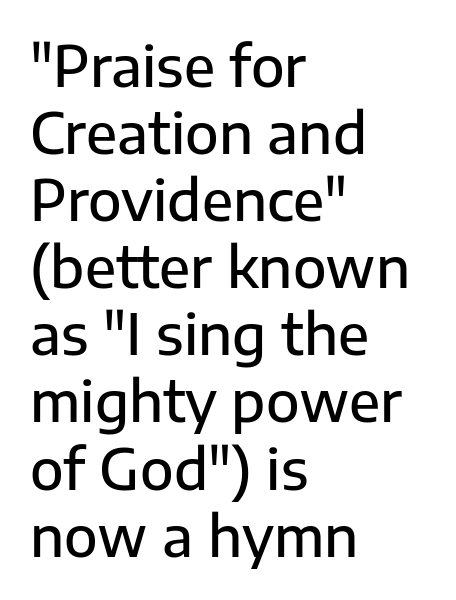
Honestly, the letter spacing is just normal — you wouldn't notice it. Vertical strokes here are truly vertical. On the weight axis this lands at semibold, roughly 600. Looks like regular typesetting: each glyph gets only the width it needs. Beneath every word, the page is bare. What kind of face is this? One without serifs — a sans.
